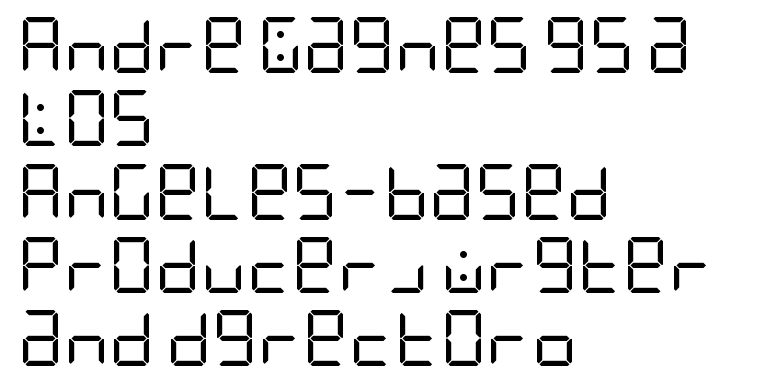
{"serif": "no", "italic": "no", "bold": "no", "weight": "regular", "width": "condensed", "stroke_contrast": "low", "x_height": "large", "underline": "no", "align": "left", "line_spacing": "normal", "line_spacing_ratio": 1.31, "letter_spacing": "normal", "letter_spacing_em": 0.0, "glyph_px": 56}
